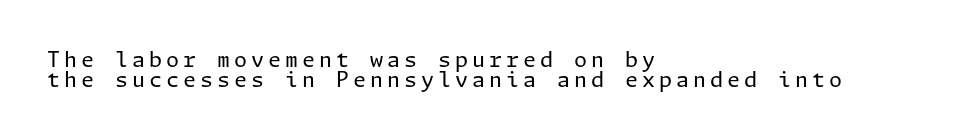
Leftover space on each line is placed entirely after the last word. Italic? Not at all — the glyphs are vertical. The font is comparable to plain body text, perhaps lighter. This rendering features lettering with no underline. The lines are packed closely together with very little leading.
